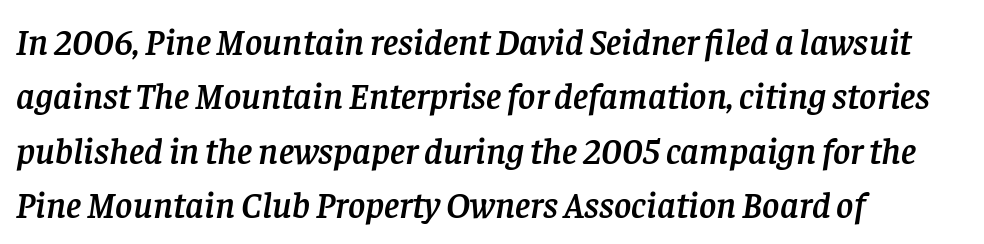
The image shows 37 px serif type, italic (leaning right); set left-aligned, normal line spacing (1.47x), normal letter spacing, not underlined; low stroke contrast and a large x-height.
